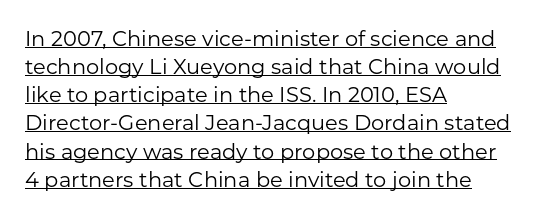
The image shows 21 px text type, upright; set left-aligned, normal line spacing (1.34x), normal letter spacing, underlined.
